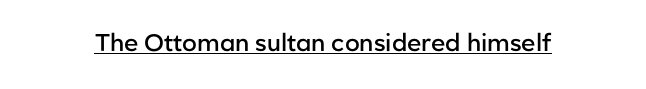
The image shows 24 px text type, upright; set normal letter spacing, underlined.
